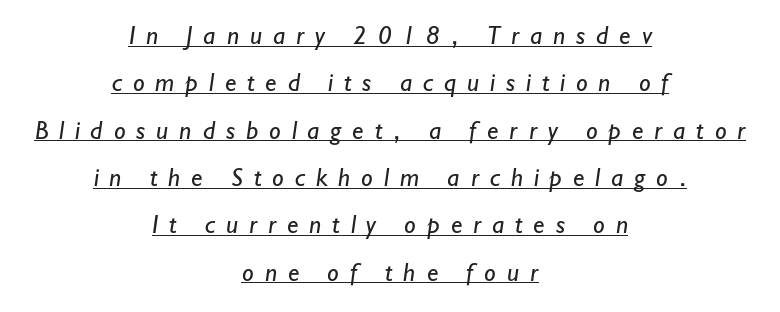
Q: Is the text bold? A: No.
Q: Is the text underlined? A: Yes.
Q: How is the paragraph aligned? A: Centered.
Q: Is the spacing between letters normal or unusually wide? A: Unusually wide.
